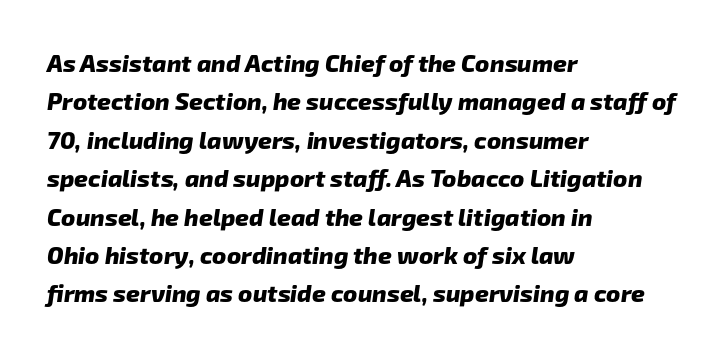
Q: Is the text bold? A: Yes.
Q: Is the text underlined? A: No.
Q: How is the paragraph aligned? A: Left-aligned.
Q: Is the spacing between letters normal or unusually wide? A: Normal.
Q: Is the spacing between lines tight, normal or loose? A: Normal.
